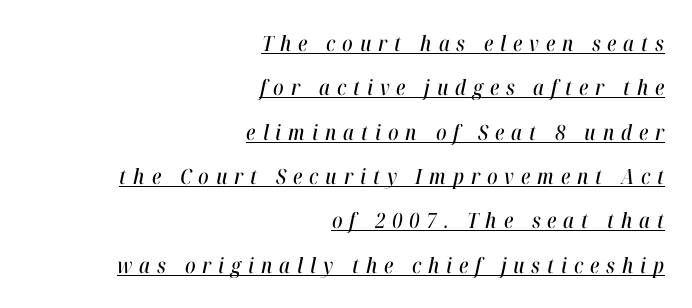
Q: Is the text italic (slanted)? A: Yes, it leans right by about 12 degrees.
Q: Is the text underlined? A: Yes.
Q: How is the paragraph aligned? A: Right-aligned.
Q: Is the spacing between letters normal or unusually wide? A: Unusually wide.
Q: Is the spacing between lines tight, normal or loose? A: Loose.
